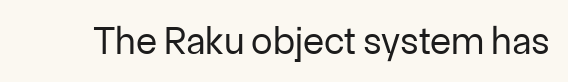
Q: Is the text bold? A: No.
Q: Is the text italic (slanted)? A: No, it is upright.
Q: Is the typeface a serif or a sans-serif typeface? A: Sans-serif.
Q: Is the text underlined? A: No.
Q: Is the spacing between letters normal or unusually wide? A: Normal.
Q: Width (condensed, normal, or wide)? A: Normal.
Q: Stroke contrast? A: Low.
Q: x-height? A: Medium.
Q: Monospaced? A: No.
